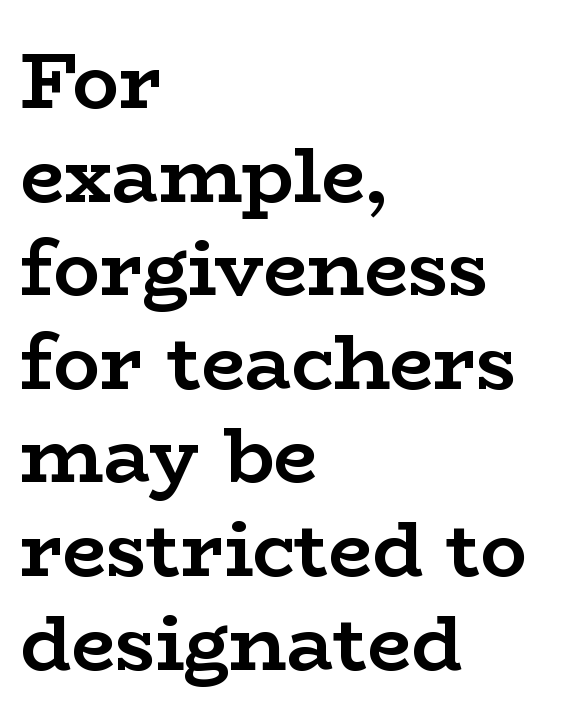
A roman cut, with each character standing at attention. Compared with typical body copy, the letter spacing here is the same. The lines are quadded left. Varying glyph widths throughout — classic text-font behaviour. Underline: absent.
